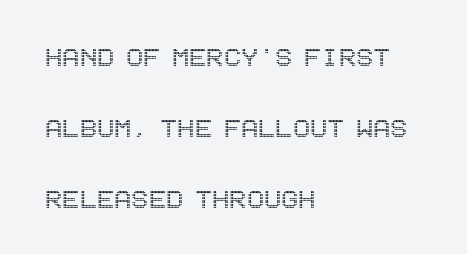
Q: Is the text italic (slanted)? A: No, it is upright.
Q: Is the text underlined? A: No.
Q: How is the paragraph aligned? A: Left-aligned.
Q: Is the spacing between letters normal or unusually wide? A: Normal.
Q: Is the spacing between lines tight, normal or loose? A: Loose.
Q: Width (condensed, normal, or wide)? A: Condensed.
Q: x-height? A: Large.
